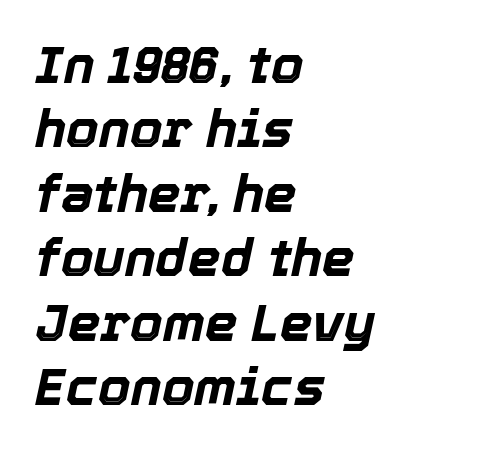
{"italic": "yes", "lean": "right", "slant_degrees": 12, "bold": "yes", "weight": "bold", "width": "normal", "x_height": "medium", "monospaced": "no", "underline": "no", "align": "left", "line_spacing_ratio": 1.24, "letter_spacing": "normal", "letter_spacing_em": 0.0, "glyph_px": 52}
